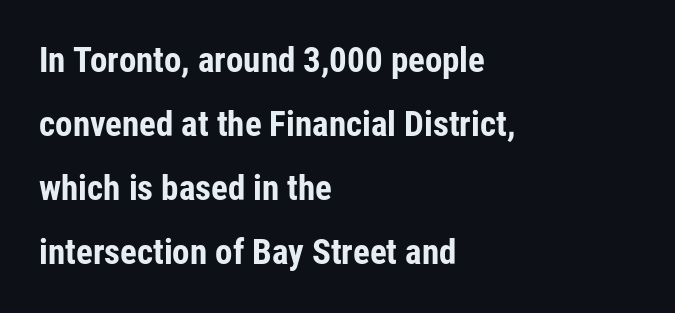
Q: Is the text bold? A: Yes.
Q: Is the text italic (slanted)? A: No, it is upright.
Q: Is the typeface a serif or a sans-serif typeface? A: Sans-serif.
Q: Is the text underlined? A: No.
Q: How is the paragraph aligned? A: Left-aligned.
Q: Is the spacing between letters normal or unusually wide? A: Normal.
Q: Width (condensed, normal, or wide)? A: Condensed.
Q: Stroke contrast? A: Low.
Q: x-height? A: Medium.
Q: Monospaced? A: No.
